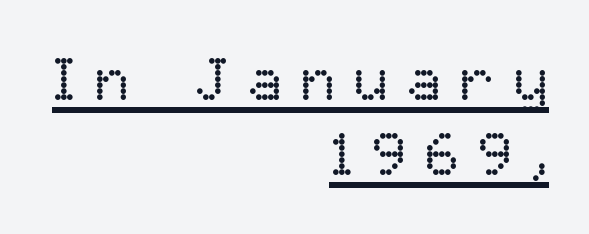
{"italic": "no", "bold": "no", "weight": "regular", "width": "normal", "stroke_contrast": "low", "x_height": "medium", "monospaced": "no", "underline": "yes", "align": "right", "line_spacing": "normal", "line_spacing_ratio": 1.27, "letter_spacing": "wide", "letter_spacing_em": 0.3, "glyph_px": 59}
